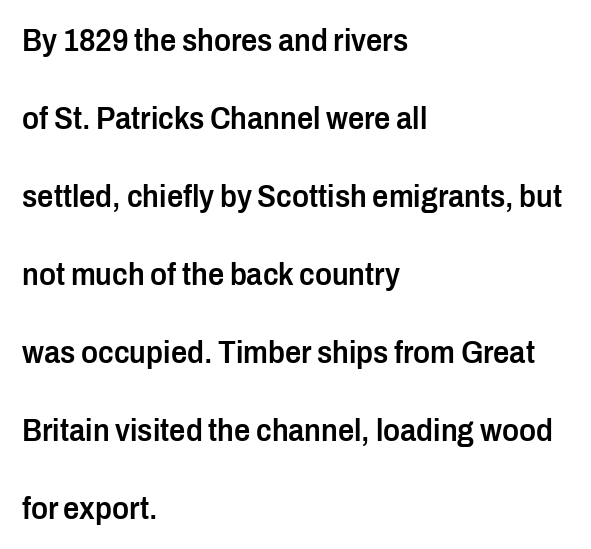
Q: Is the text bold? A: Semi-bold.
Q: Is the text italic (slanted)? A: No, it is upright.
Q: Is the typeface a serif or a sans-serif typeface? A: Sans-serif.
Q: Is the text underlined? A: No.
Q: How is the paragraph aligned? A: Left-aligned.
Q: Is the spacing between letters normal or unusually wide? A: Normal.
Q: Is the spacing between lines tight, normal or loose? A: Loose.
Q: Width (condensed, normal, or wide)? A: Condensed.
Q: Stroke contrast? A: Low.
Q: x-height? A: Medium.
Q: Monospaced? A: No.
